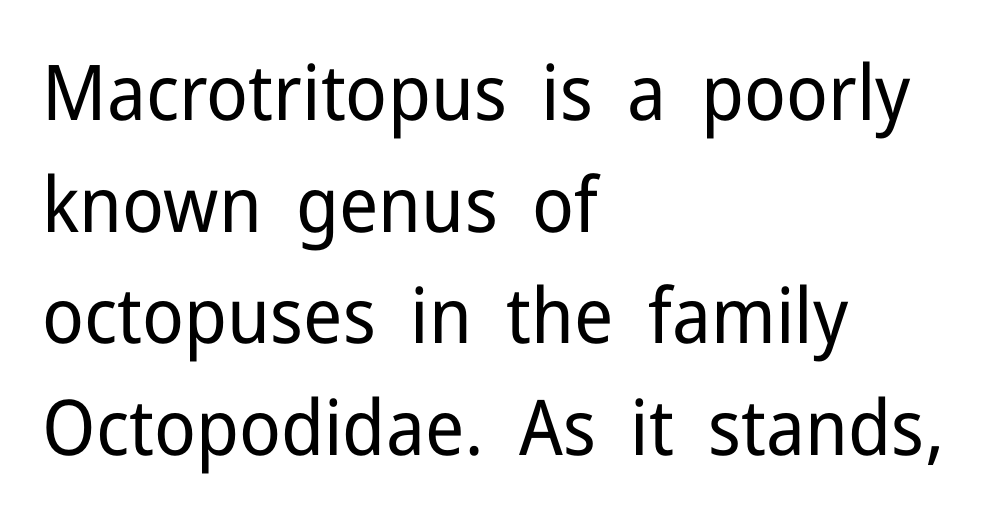
Unlike italic type, these characters show no tilt at all. Here the glyphs are tracked normally, forming tight word shapes. Is this a heavy cut? Hardly; it is regular or lighter. You could not count columns in this text — the font is proportionally spaced. This rendering uses left alignment, leaving the right contour irregular.
